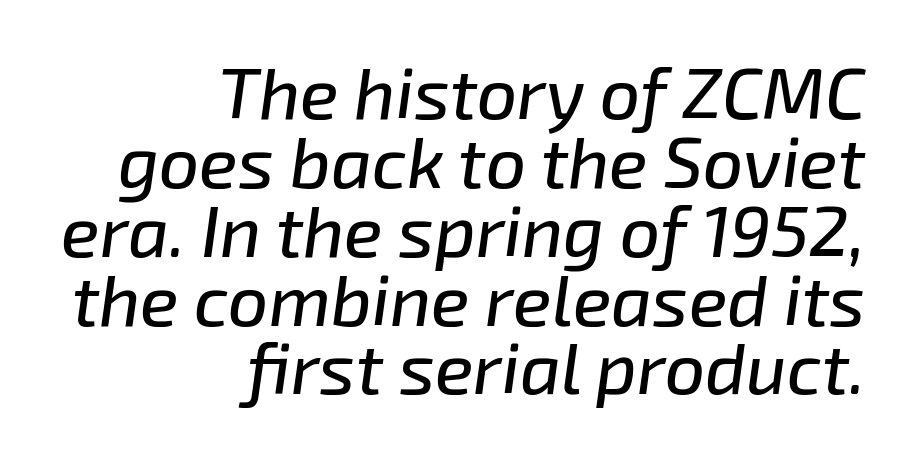
{"italic": "yes", "lean": "right", "slant_degrees": 8, "width": "normal", "stroke_contrast": "low", "x_height": "medium", "monospaced": "no", "underline": "no", "align": "right", "line_spacing": "tight", "line_spacing_ratio": 0.97, "letter_spacing": "normal", "letter_spacing_em": 0.0, "glyph_px": 71}
